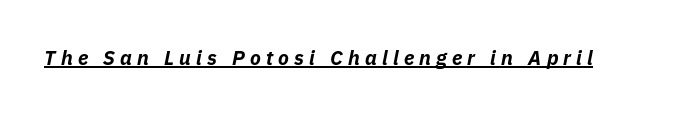
The image shows 20 px bold type, italic (leaning right); set unusually wide letter spacing (+0.26 em), underlined.
